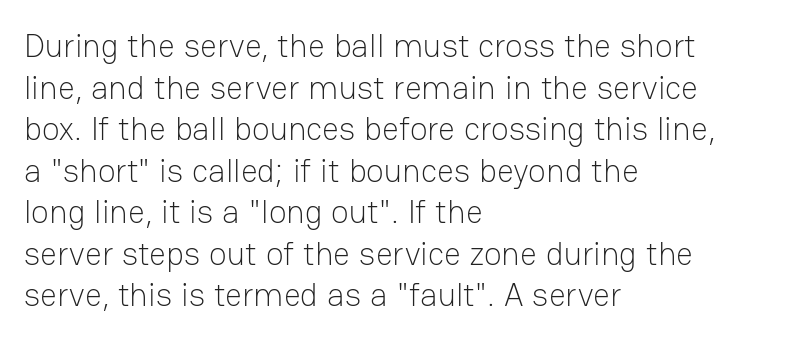
Q: Is the text bold? A: No.
Q: Is the text italic (slanted)? A: No, it is upright.
Q: Is the typeface a serif or a sans-serif typeface? A: Sans-serif.
Q: Is the text underlined? A: No.
Q: How is the paragraph aligned? A: Left-aligned.
Q: Is the spacing between letters normal or unusually wide? A: Normal.
Q: Is the spacing between lines tight, normal or loose? A: Normal.
Q: Width (condensed, normal, or wide)? A: Normal.
Q: Stroke contrast? A: Low.
Q: x-height? A: Medium.
Q: Monospaced? A: No.
